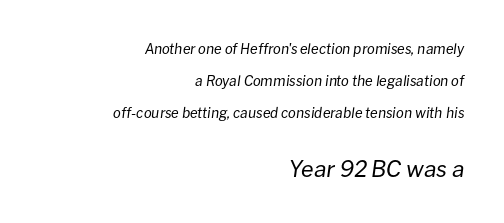
The image shows 23 px text type, italic (leaning right); set right-aligned, loose line spacing (2.27x), normal letter spacing, not underlined; the second (bottom) block is 1.64x larger.
